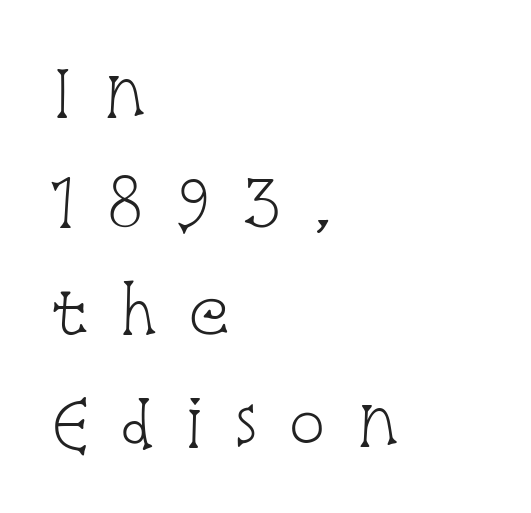
The image shows 62 px light, condensed serif type, upright; set left-aligned, line spacing 1.77x, unusually wide letter spacing (+0.47 em), not underlined; low stroke contrast and a large x-height.
